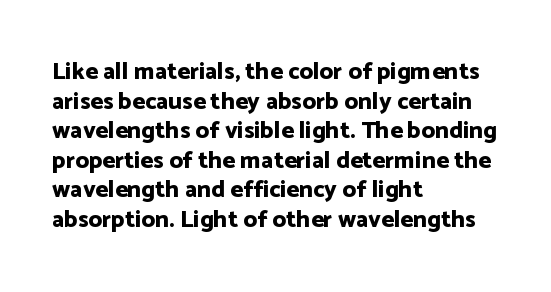
Nobody drew a line under any word here. The lettering stays uniformly vertical, giving the passage a roman look. Each word holds together tightly as a unit, with standard inter-letter gaps. A student would call this left alignment; a typographer would say flush left, rag right. Typographic density is high because the face is bold.
